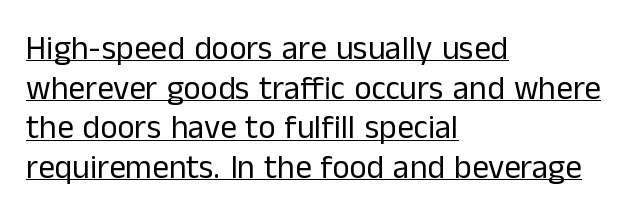
{"serif": "no", "italic": "no", "bold": "no", "weight": "regular", "width": "normal", "stroke_contrast": "low", "x_height": "medium", "monospaced": "no", "underline": "yes", "align": "left", "line_spacing_ratio": 1.2, "letter_spacing": "normal", "letter_spacing_em": 0.0, "glyph_px": 33}
